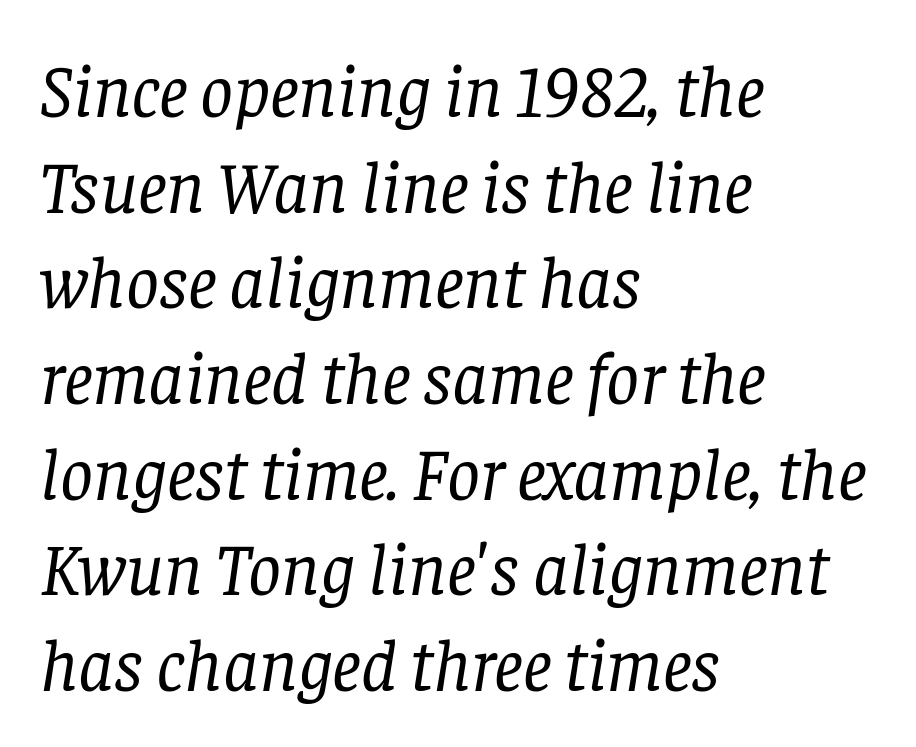
Q: Is the text bold? A: No.
Q: Is the text italic (slanted)? A: Yes, it leans right by about 8 degrees.
Q: Is the typeface a serif or a sans-serif typeface? A: Serif.
Q: Is the text underlined? A: No.
Q: How is the paragraph aligned? A: Left-aligned.
Q: Is the spacing between letters normal or unusually wide? A: Normal.
Q: Is the spacing between lines tight, normal or loose? A: Normal.
Q: Width (condensed, normal, or wide)? A: Normal.
Q: Stroke contrast? A: Low.
Q: x-height? A: Large.
Q: Monospaced? A: No.
